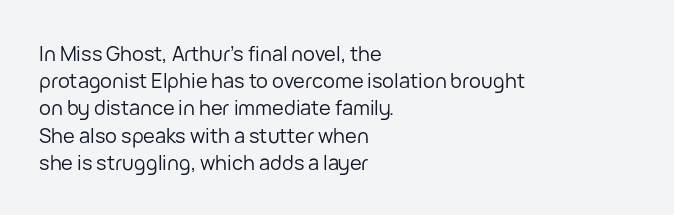
{"italic": "no", "bold": "no", "underline": "no", "align": "left", "line_spacing": "normal", "line_spacing_ratio": 1.36, "letter_spacing": "normal", "letter_spacing_em": 0.0, "glyph_px": 20}
